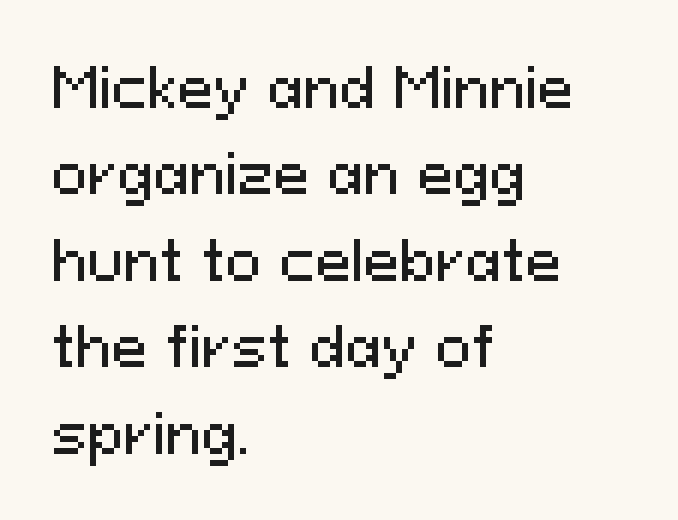
{"serif": "no", "italic": "no", "width": "normal", "stroke_contrast": "medium", "x_height": "medium", "monospaced": "no", "underline": "no", "align": "left", "line_spacing": "normal", "line_spacing_ratio": 1.6, "letter_spacing": "normal", "letter_spacing_em": 0.0, "glyph_px": 54}
